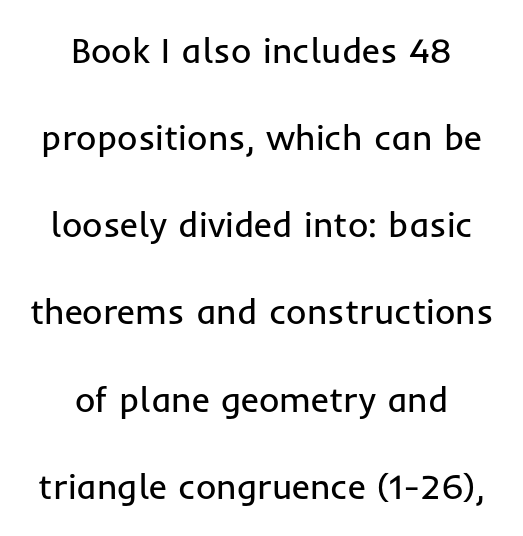
{"serif": "no", "italic": "no", "bold": "no", "weight": "regular", "width": "normal", "stroke_contrast": "low", "x_height": "medium", "monospaced": "no", "underline": "no", "align": "center", "line_spacing": "loose", "line_spacing_ratio": 2.49, "letter_spacing": "normal", "letter_spacing_em": 0.0, "glyph_px": 35}
